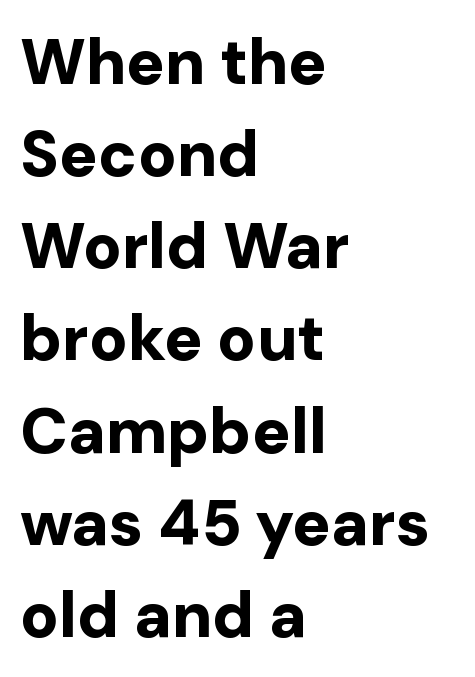
The image shows 64 px bold sans-serif type, upright; set left-aligned, normal line spacing (1.44x), normal letter spacing, not underlined; low stroke contrast and a medium x-height.
